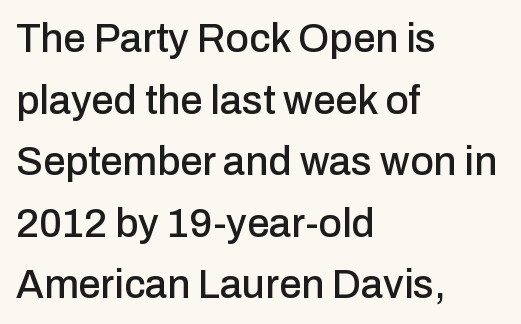
Visually the block forms a straight wall on the left and a jagged coastline on the right. Examine the stroke ends and you'll find no serifs. Underlining? Definitely not there. The face used here is rendered with its standard letterfit. Think of a printed novel: that variable character pitch is what you see here.
